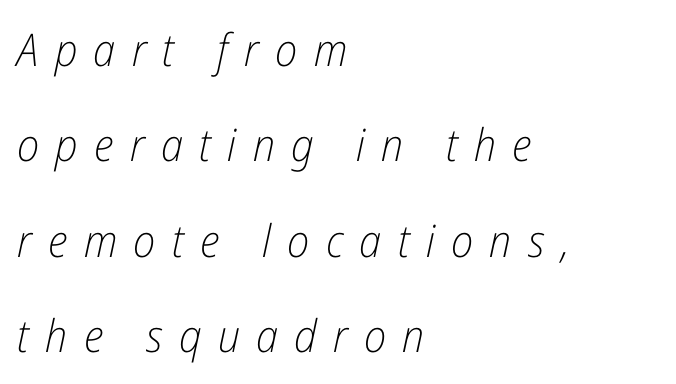
Q: Is the text bold? A: No.
Q: Is the text italic (slanted)? A: Yes, it leans right by about 12 degrees.
Q: Is the text underlined? A: No.
Q: How is the paragraph aligned? A: Left-aligned.
Q: Is the spacing between letters normal or unusually wide? A: Unusually wide.
Q: Is the spacing between lines tight, normal or loose? A: Loose.
Q: Width (condensed, normal, or wide)? A: Condensed.
Q: Stroke contrast? A: Low.
Q: x-height? A: Medium.
Q: Monospaced? A: No.
